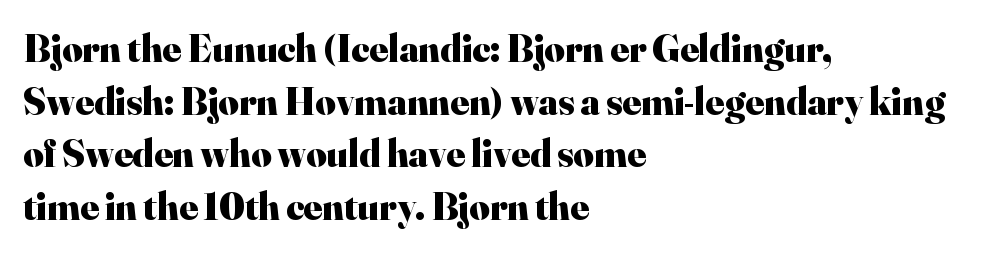
The paragraph has a hard left edge and a soft right edge. This rendering features lettering with no underline. The characters display serif detailing at their extremities. Proportional: the letters do not fall into vertical columns.
